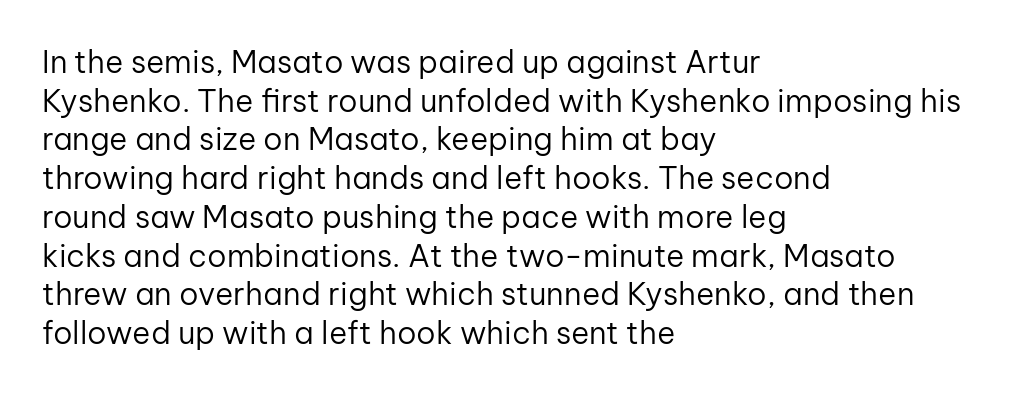
The image shows 31 px regular-weight sans-serif type, upright; set left-aligned, normal line spacing (1.25x), normal letter spacing, not underlined; low stroke contrast and a medium x-height.
